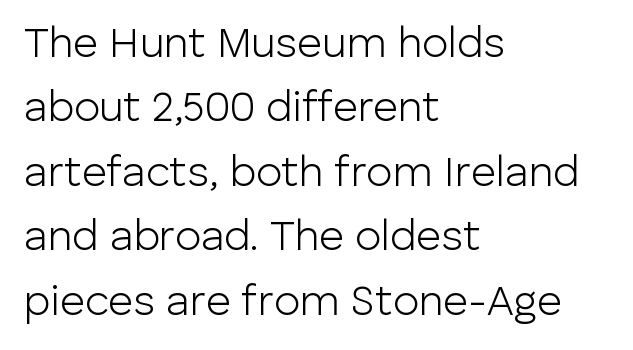
Q: Is the text bold? A: No.
Q: Is the text italic (slanted)? A: No, it is upright.
Q: Is the typeface a serif or a sans-serif typeface? A: Sans-serif.
Q: Is the text underlined? A: No.
Q: How is the paragraph aligned? A: Left-aligned.
Q: Is the spacing between letters normal or unusually wide? A: Normal.
Q: Is the spacing between lines tight, normal or loose? A: Normal.
Q: Width (condensed, normal, or wide)? A: Normal.
Q: Stroke contrast? A: Low.
Q: x-height? A: Medium.
Q: Monospaced? A: No.
